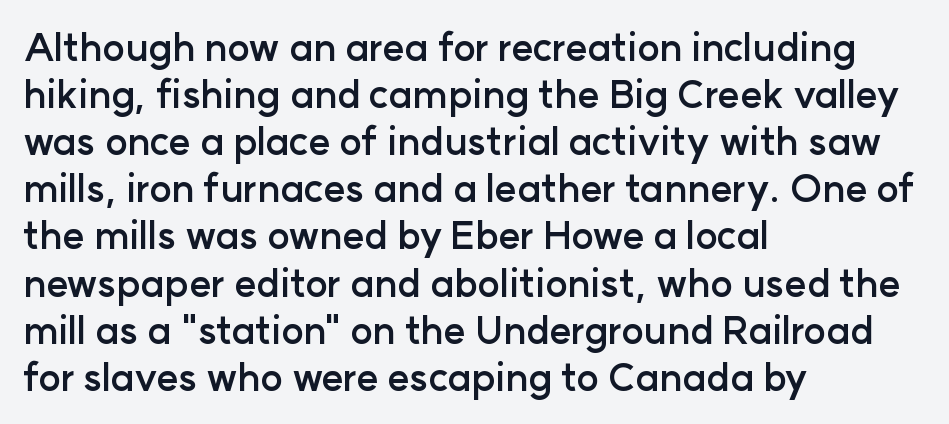
{"serif": "no", "italic": "no", "bold": "yes", "weight": "semibold", "width": "normal", "stroke_contrast": "low", "x_height": "medium", "monospaced": "no", "underline": "no", "align": "left", "line_spacing_ratio": 1.24, "letter_spacing": "normal", "letter_spacing_em": 0.0, "glyph_px": 38}
